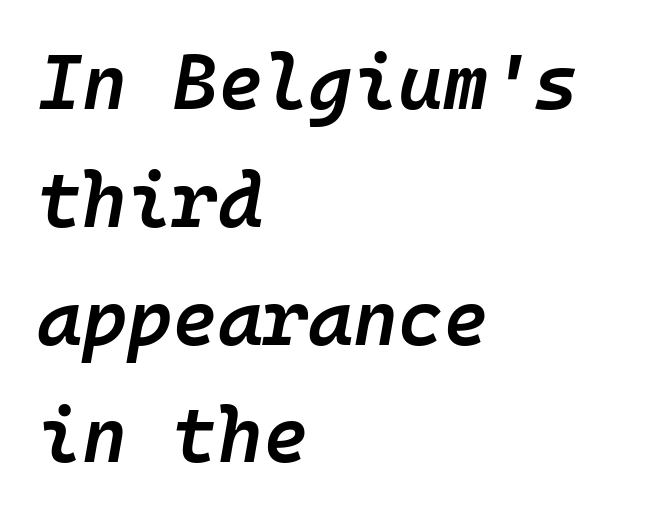
Q: Is the text bold? A: Semi-bold.
Q: Is the text italic (slanted)? A: Yes, it leans right by about 10 degrees.
Q: Is the text underlined? A: No.
Q: How is the paragraph aligned? A: Left-aligned.
Q: Is the spacing between letters normal or unusually wide? A: Normal.
Q: Is the spacing between lines tight, normal or loose? A: Normal.
Q: Width (condensed, normal, or wide)? A: Normal.
Q: Stroke contrast? A: Low.
Q: x-height? A: Medium.
Q: Monospaced? A: Yes.
